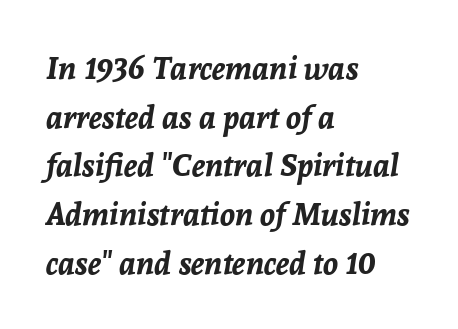
{"italic": "yes", "lean": "right", "slant_degrees": 8, "bold": "yes", "weight": "bold", "width": "normal", "stroke_contrast": "low", "x_height": "medium", "monospaced": "no", "underline": "no", "align": "left", "line_spacing": "normal", "line_spacing_ratio": 1.57, "letter_spacing": "normal", "letter_spacing_em": 0.0, "glyph_px": 31}
